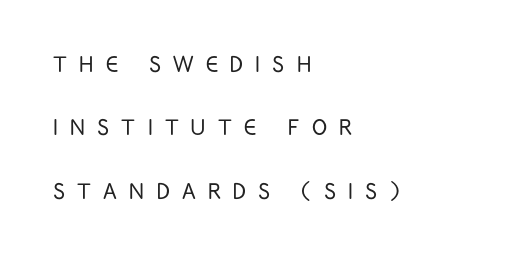
Q: Is the text bold? A: No.
Q: Is the text italic (slanted)? A: No, it is upright.
Q: Is the typeface a serif or a sans-serif typeface? A: Sans-serif.
Q: Is the text underlined? A: No.
Q: How is the paragraph aligned? A: Left-aligned.
Q: Is the spacing between letters normal or unusually wide? A: Unusually wide.
Q: Is the spacing between lines tight, normal or loose? A: Loose.
Q: Width (condensed, normal, or wide)? A: Condensed.
Q: Stroke contrast? A: Low.
Q: x-height? A: Large.
Q: Monospaced? A: No.
